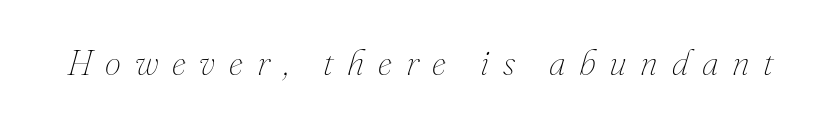
{"italic": "yes", "lean": "right", "slant_degrees": 16, "bold": "no", "weight": "thin", "width": "normal", "stroke_contrast": "medium", "x_height": "small", "monospaced": "no", "underline": "no", "letter_spacing": "wide", "letter_spacing_em": 0.38, "glyph_px": 36}
